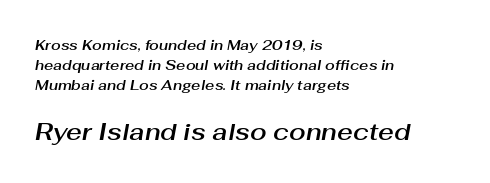
The image shows 24 px text type, italic (leaning right); set left-aligned, normal line spacing (1.44x), normal letter spacing, not underlined; the second (bottom) block is 1.71x larger.
